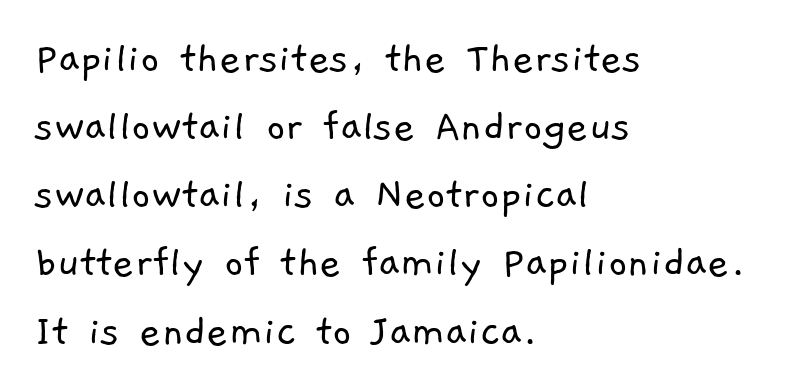
Q: Is the text bold? A: No.
Q: Is the typeface a serif or a sans-serif typeface? A: Sans-serif.
Q: Is the text underlined? A: No.
Q: How is the paragraph aligned? A: Left-aligned.
Q: Is the spacing between letters normal or unusually wide? A: Normal.
Q: Is the spacing between lines tight, normal or loose? A: Normal.
Q: Width (condensed, normal, or wide)? A: Normal.
Q: Stroke contrast? A: Low.
Q: x-height? A: Medium.
Q: Monospaced? A: No.
